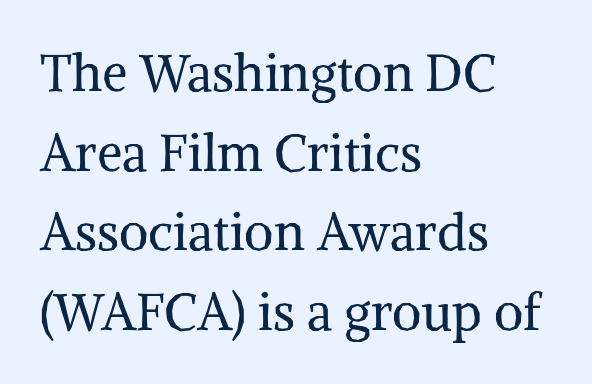
Stroke mass is kept to a normal reading level or below. Does the copy run flush right? No — it runs flush left. Is this a fixed-width face? No — the glyphs have proportional, varying widths. This rendering leaves character spacing at its baseline value. In terms of leading, this rendering sits right in the middle.
